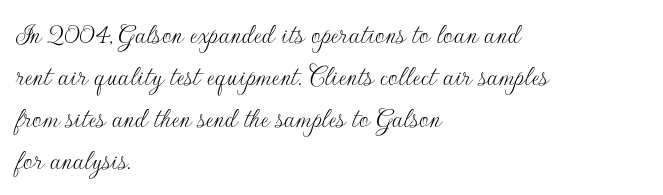
Q: Is the text bold? A: No.
Q: Is the text italic (slanted)? A: Yes.
Q: Is the typeface a serif or a sans-serif typeface? A: Sans-serif.
Q: Is the text underlined? A: No.
Q: How is the paragraph aligned? A: Left-aligned.
Q: Is the spacing between letters normal or unusually wide? A: Normal.
Q: Is the spacing between lines tight, normal or loose? A: Normal.
Q: Width (condensed, normal, or wide)? A: Normal.
Q: Stroke contrast? A: Low.
Q: x-height? A: Small.
Q: Monospaced? A: No.
